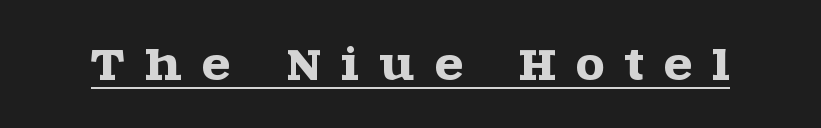
Q: Is the text italic (slanted)? A: No, it is upright.
Q: Is the typeface a serif or a sans-serif typeface? A: Serif.
Q: Is the text underlined? A: Yes.
Q: Is the spacing between letters normal or unusually wide? A: Unusually wide.
Q: Width (condensed, normal, or wide)? A: Wide.
Q: x-height? A: Large.
Q: Monospaced? A: No.
